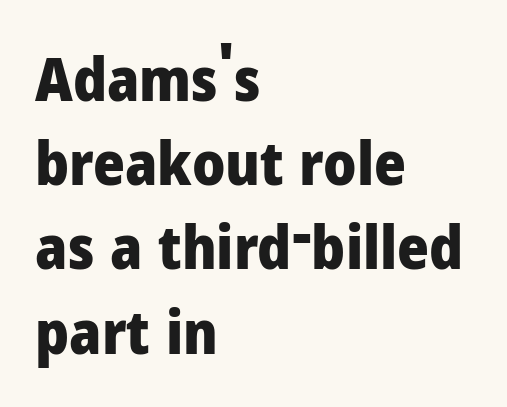
Each line starts at the same left margin while the right side varies. The passage shown is typed in a proportional face where columns would drift. Notice how descenders clear the ascenders below comfortably — that's standard leading. Each row of text sits above clean, open space.
